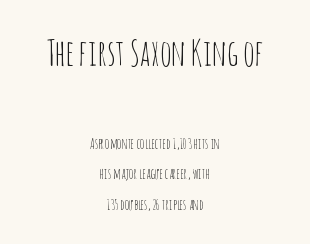
Q: Is the text bold? A: No.
Q: Is the text italic (slanted)? A: No, it is upright.
Q: Is the typeface a serif or a sans-serif typeface? A: Sans-serif.
Q: Is the text underlined? A: No.
Q: How is the paragraph aligned? A: Centered.
Q: Is the spacing between letters normal or unusually wide? A: Normal.
Q: Is the spacing between lines tight, normal or loose? A: Loose.
Q: Which block of text is set in a larger size, the first (top) or the second (bottom)? A: The first (top) one.
Q: Width (condensed, normal, or wide)? A: Condensed.
Q: Stroke contrast? A: Low.
Q: x-height? A: Large.
Q: Monospaced? A: No.
